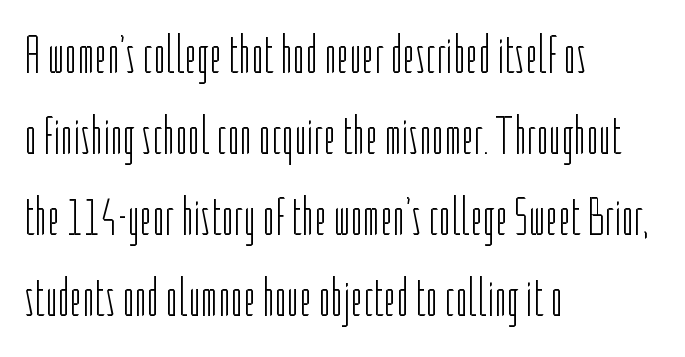
Q: Is the text bold? A: No.
Q: Is the text italic (slanted)? A: No, it is upright.
Q: Is the typeface a serif or a sans-serif typeface? A: Sans-serif.
Q: Is the text underlined? A: No.
Q: How is the paragraph aligned? A: Left-aligned.
Q: Is the spacing between letters normal or unusually wide? A: Normal.
Q: Is the spacing between lines tight, normal or loose? A: Normal.
Q: Width (condensed, normal, or wide)? A: Condensed.
Q: Stroke contrast? A: Low.
Q: x-height? A: Medium.
Q: Monospaced? A: No.
